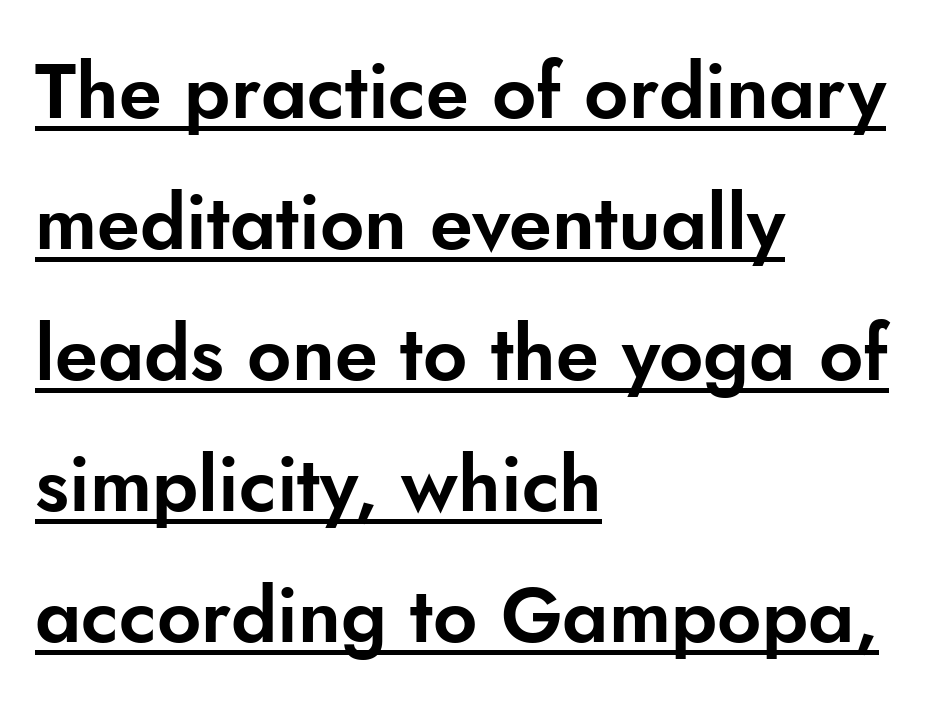
The image shows 77 px sans-serif type, upright; set left-aligned, normal line spacing (1.7x), normal letter spacing, underlined; low stroke contrast and a small x-height.
